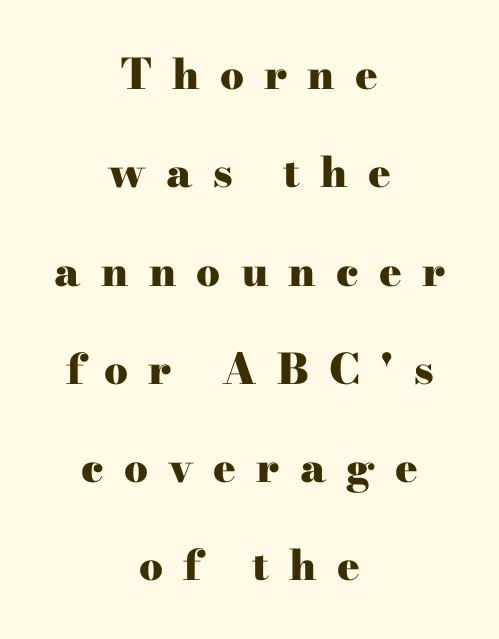
{"serif": "yes", "italic": "no", "bold": "yes", "weight": "heavy", "width": "wide", "stroke_contrast": "high", "x_height": "small", "monospaced": "no", "underline": "no", "align": "center", "line_spacing": "loose", "line_spacing_ratio": 2.34, "letter_spacing": "wide", "letter_spacing_em": 0.48, "glyph_px": 42}
